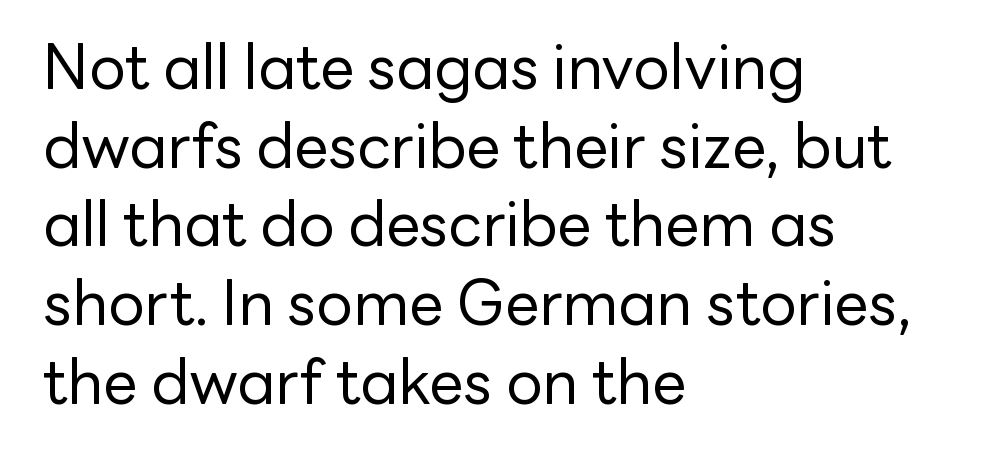
The image shows 61 px regular-weight sans-serif type, upright; set left-aligned, normal line spacing (1.29x), normal letter spacing, not underlined; low stroke contrast and a medium x-height.
